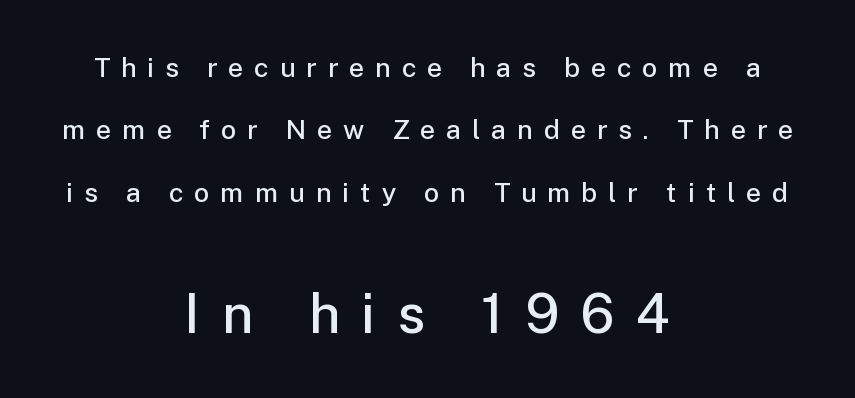
Vertical spacing — loose. Unmarked baselines from the first word to the last. You could not count columns in this text — the font is proportionally spaced. The sample has been set in demibold, a notch under bold. Of the two passages, the one underneath uses the larger point size.
